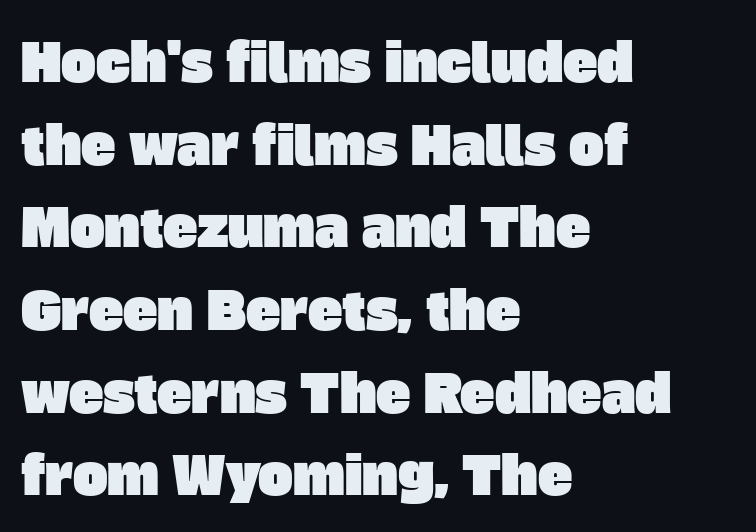
The image shows 52 px sans-serif type; set left-aligned, normal line spacing (1.59x), normal letter spacing, not underlined; low stroke contrast and a large x-height.
